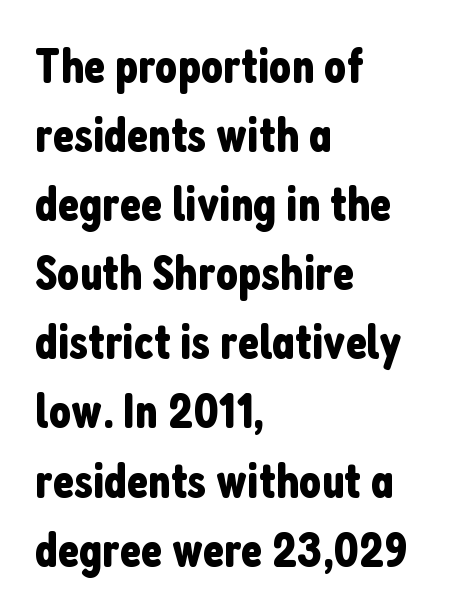
{"serif": "no", "italic": "no", "width": "condensed", "stroke_contrast": "low", "x_height": "medium", "monospaced": "no", "underline": "no", "align": "left", "line_spacing": "normal", "line_spacing_ratio": 1.41, "letter_spacing": "normal", "letter_spacing_em": 0.0, "glyph_px": 49}
